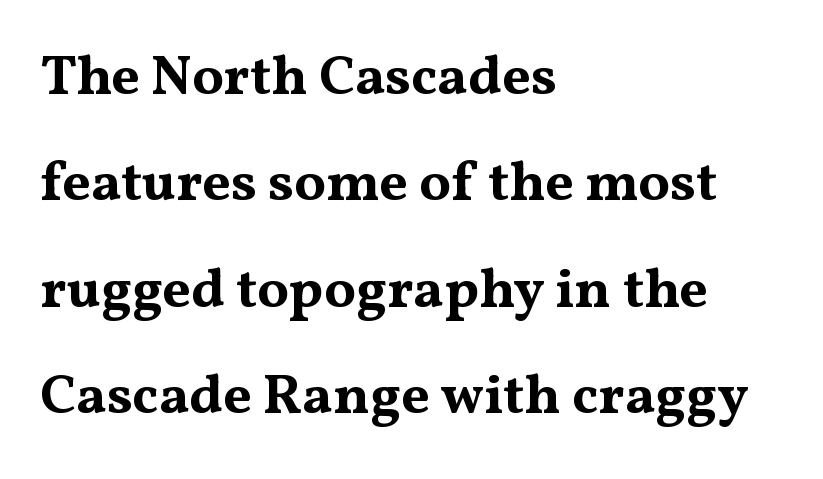
Q: Is the text bold? A: Yes.
Q: Is the text italic (slanted)? A: No, it is upright.
Q: Is the typeface a serif or a sans-serif typeface? A: Serif.
Q: Is the text underlined? A: No.
Q: How is the paragraph aligned? A: Left-aligned.
Q: Is the spacing between letters normal or unusually wide? A: Normal.
Q: Is the spacing between lines tight, normal or loose? A: Loose.
Q: Width (condensed, normal, or wide)? A: Wide.
Q: Stroke contrast? A: Medium.
Q: x-height? A: Medium.
Q: Monospaced? A: No.
